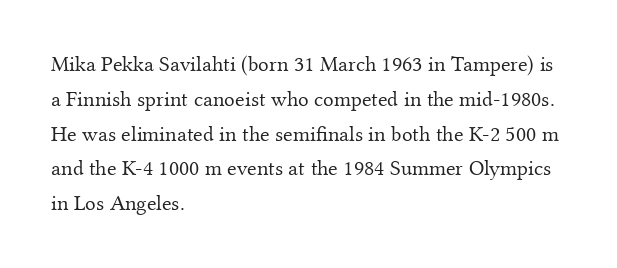
The image shows 22 px text type, upright; set left-aligned, normal line spacing (1.58x), normal letter spacing, not underlined.
